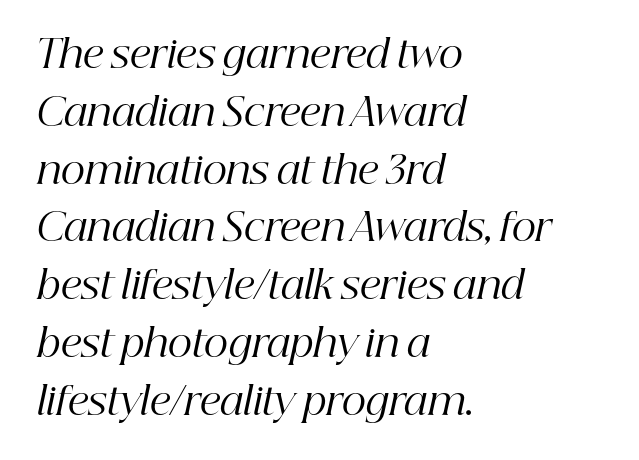
The image shows 38 px regular-weight serif type, italic (leaning right); set left-aligned, normal line spacing (1.52x), normal letter spacing, not underlined; high stroke contrast and a medium x-height.
